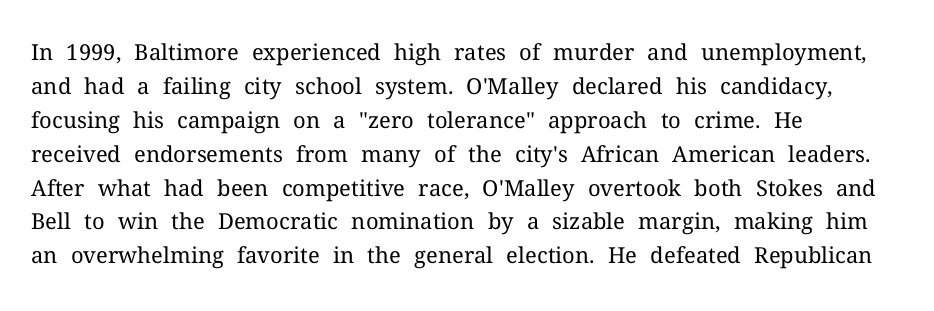
The image shows 22 px text type, upright; set left-aligned, normal line spacing (1.54x), normal letter spacing, not underlined.
